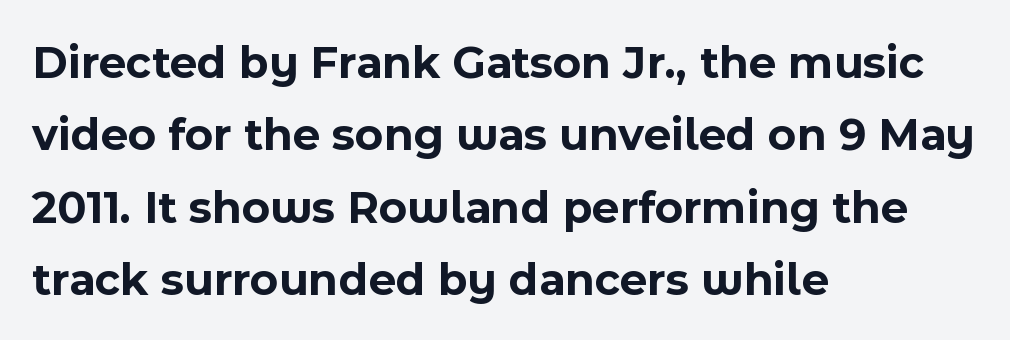
Q: Is the text bold? A: Yes.
Q: Is the text italic (slanted)? A: No, it is upright.
Q: Is the typeface a serif or a sans-serif typeface? A: Sans-serif.
Q: Is the text underlined? A: No.
Q: How is the paragraph aligned? A: Left-aligned.
Q: Is the spacing between letters normal or unusually wide? A: Normal.
Q: Is the spacing between lines tight, normal or loose? A: Normal.
Q: Width (condensed, normal, or wide)? A: Normal.
Q: x-height? A: Medium.
Q: Monospaced? A: No.
